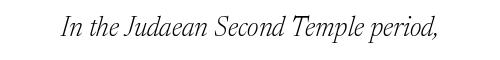
Q: Is the text bold? A: No.
Q: Is the text italic (slanted)? A: Yes, it leans right by about 17 degrees.
Q: Is the text underlined? A: No.
Q: Is the spacing between letters normal or unusually wide? A: Normal.
